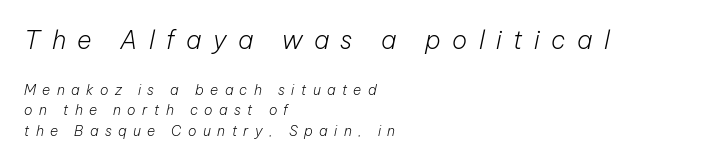
One glance says typical: line gaps are just what's usual. One-word summary of the alignment: left. A typesetter would mark this as italic. Students, note that the glyphs here are deliberately spaced far apart. The passage shown is not underscored anywhere.
